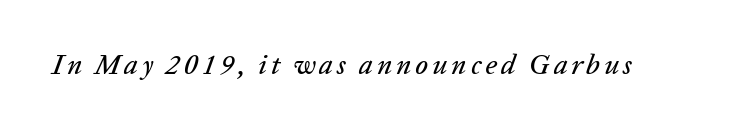
Q: Is the text italic (slanted)? A: Yes, it leans right by about 20 degrees.
Q: Is the text underlined? A: No.
Q: Width (condensed, normal, or wide)? A: Normal.
Q: Stroke contrast? A: Low.
Q: x-height? A: Medium.
Q: Monospaced? A: No.
